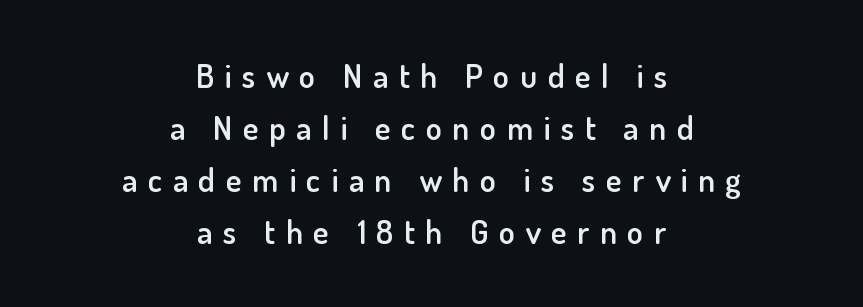
Q: Is the text bold? A: Semi-bold.
Q: Is the text italic (slanted)? A: No, it is upright.
Q: Is the typeface a serif or a sans-serif typeface? A: Sans-serif.
Q: Is the text underlined? A: No.
Q: How is the paragraph aligned? A: Centered.
Q: Is the spacing between letters normal or unusually wide? A: Unusually wide.
Q: Is the spacing between lines tight, normal or loose? A: Normal.
Q: Width (condensed, normal, or wide)? A: Normal.
Q: Stroke contrast? A: Low.
Q: x-height? A: Small.
Q: Monospaced? A: No.
